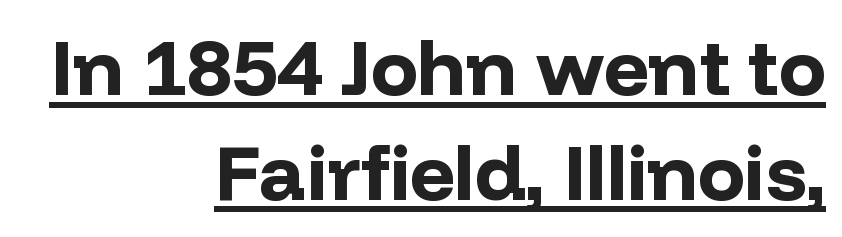
Q: Is the text bold? A: Yes.
Q: Is the text italic (slanted)? A: No, it is upright.
Q: Is the typeface a serif or a sans-serif typeface? A: Sans-serif.
Q: Is the text underlined? A: Yes.
Q: How is the paragraph aligned? A: Right-aligned.
Q: Is the spacing between letters normal or unusually wide? A: Normal.
Q: Is the spacing between lines tight, normal or loose? A: Normal.
Q: Width (condensed, normal, or wide)? A: Normal.
Q: Stroke contrast? A: Low.
Q: x-height? A: Medium.
Q: Monospaced? A: No.
